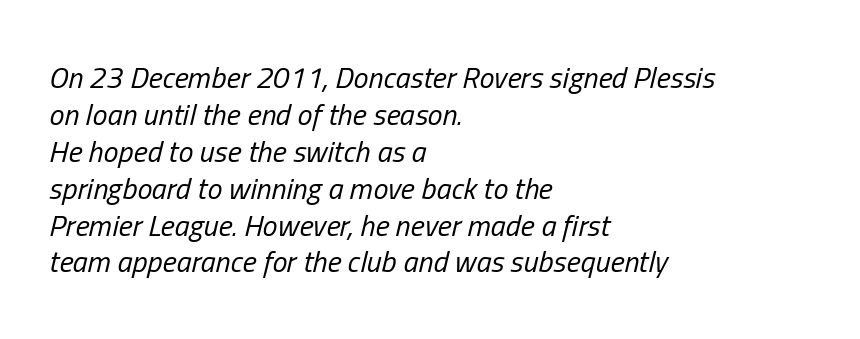
{"italic": "yes", "lean": "right", "slant_degrees": 13, "bold": "no", "weight": "regular", "width": "condensed", "stroke_contrast": "low", "x_height": "medium", "monospaced": "no", "underline": "no", "align": "left", "line_spacing_ratio": 1.23, "letter_spacing": "normal", "letter_spacing_em": 0.0, "glyph_px": 30}
